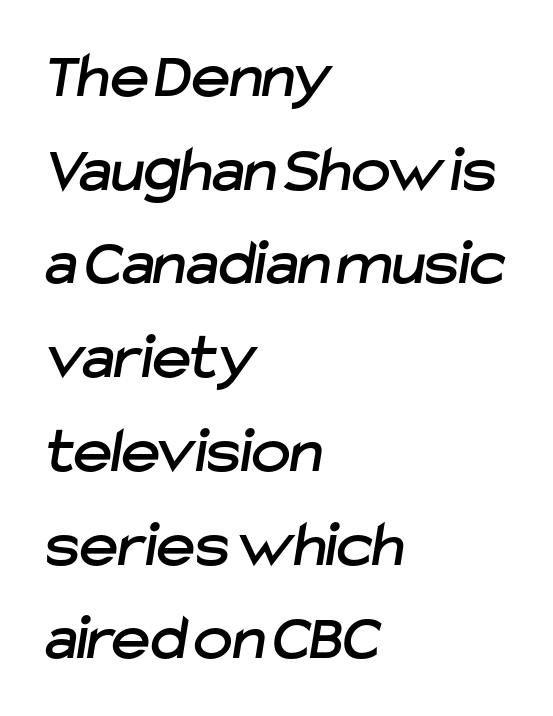
Q: Is the typeface a serif or a sans-serif typeface? A: Sans-serif.
Q: Is the text underlined? A: No.
Q: How is the paragraph aligned? A: Left-aligned.
Q: Is the spacing between letters normal or unusually wide? A: Normal.
Q: Is the spacing between lines tight, normal or loose? A: Normal.
Q: Width (condensed, normal, or wide)? A: Normal.
Q: Stroke contrast? A: Low.
Q: x-height? A: Medium.
Q: Monospaced? A: No.
